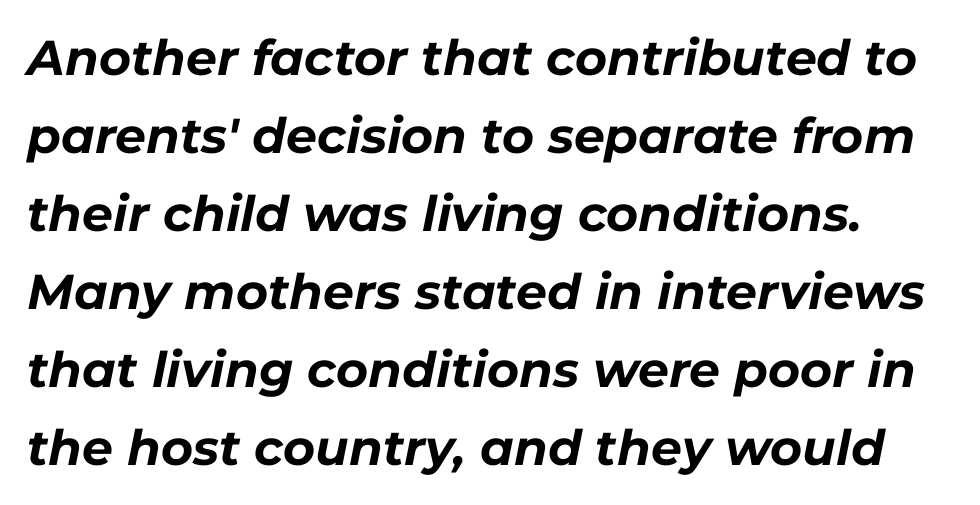
Words appear dense and cohesive because spacing is normal. Looks like regular typesetting: each glyph gets only the width it needs. Strokes here are thick enough to call this a true bold. Yep, that's italic — everything's leaning.
